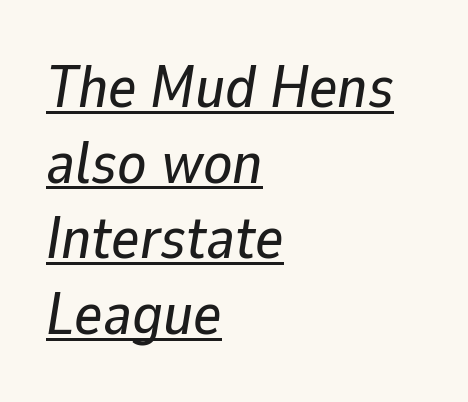
The image shows 60 px text type, italic (leaning right); set left-aligned, normal line spacing (1.26x), normal letter spacing, underlined; low stroke contrast and a medium x-height.
